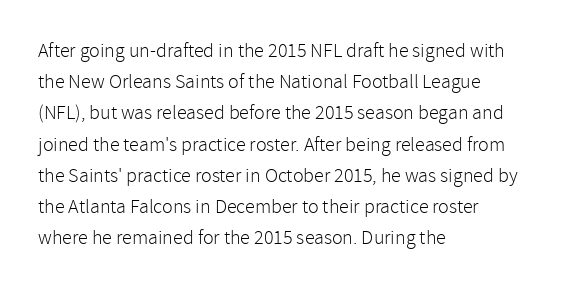
Q: Is the text bold? A: No.
Q: Is the text italic (slanted)? A: No, it is upright.
Q: Is the text underlined? A: No.
Q: How is the paragraph aligned? A: Left-aligned.
Q: Is the spacing between letters normal or unusually wide? A: Normal.
Q: Is the spacing between lines tight, normal or loose? A: Normal.
